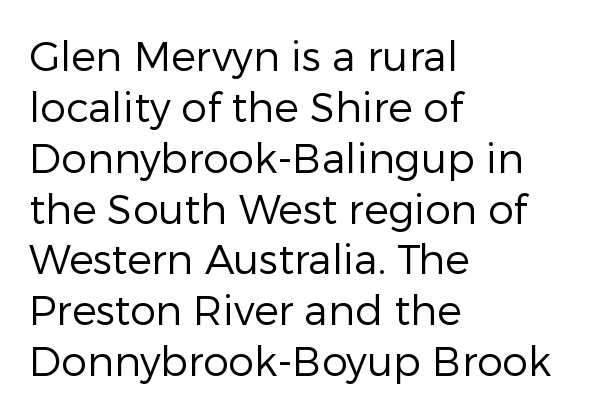
{"serif": "no", "italic": "no", "bold": "no", "weight": "regular", "width": "normal", "stroke_contrast": "low", "x_height": "medium", "monospaced": "no", "underline": "no", "align": "left", "line_spacing_ratio": 1.24, "letter_spacing": "normal", "letter_spacing_em": 0.0, "glyph_px": 41}
